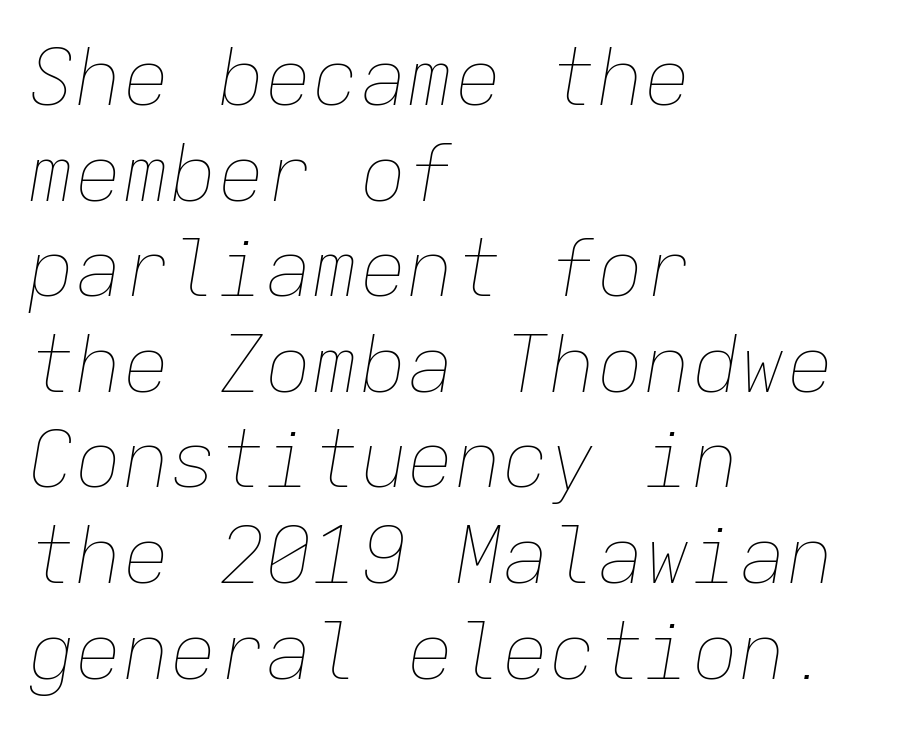
The image shows 79 px thin type, italic (leaning right), monospaced; set left-aligned, line spacing 1.21x, normal letter spacing, not underlined; low stroke contrast and a medium x-height.
